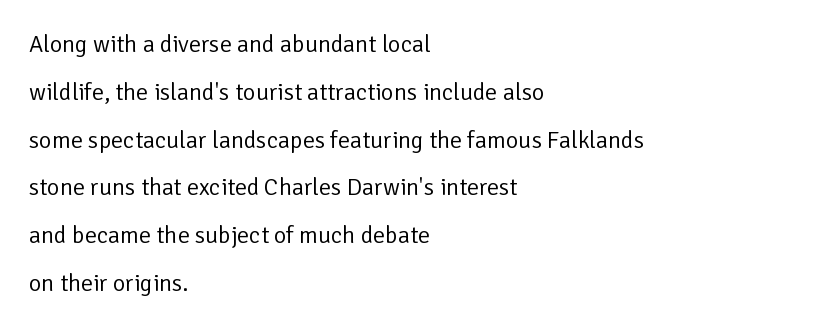
The image shows 24 px text type, upright; set left-aligned, loose line spacing (1.99x), normal letter spacing, not underlined.
